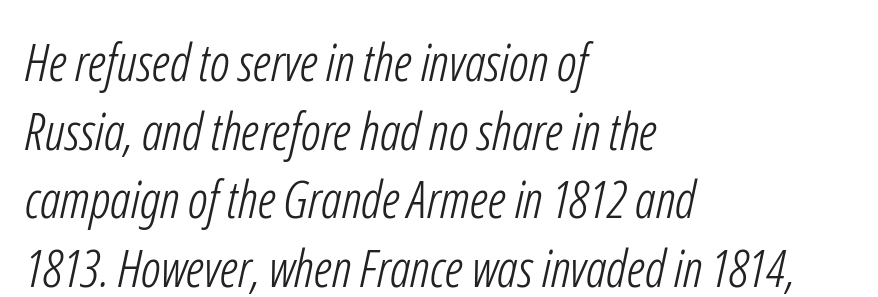
{"serif": "no", "bold": "no", "weight": "light", "width": "condensed", "stroke_contrast": "low", "x_height": "medium", "monospaced": "no", "underline": "no", "align": "left", "line_spacing": "normal", "line_spacing_ratio": 1.32, "letter_spacing": "normal", "letter_spacing_em": 0.0, "glyph_px": 52}
